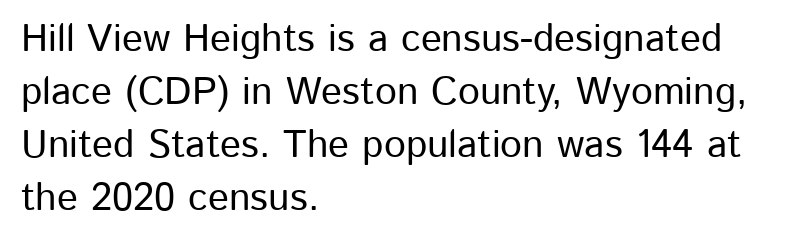
Q: Is the text italic (slanted)? A: No, it is upright.
Q: Is the typeface a serif or a sans-serif typeface? A: Sans-serif.
Q: Is the text underlined? A: No.
Q: How is the paragraph aligned? A: Left-aligned.
Q: Is the spacing between letters normal or unusually wide? A: Normal.
Q: Is the spacing between lines tight, normal or loose? A: Normal.
Q: Width (condensed, normal, or wide)? A: Normal.
Q: Stroke contrast? A: Low.
Q: x-height? A: Medium.
Q: Monospaced? A: No.
